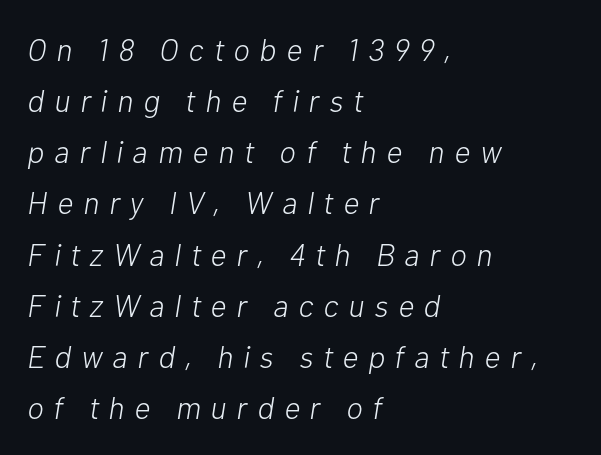
The image shows 31 px light type, italic (leaning right); set left-aligned, normal line spacing (1.65x), unusually wide letter spacing (+0.32 em), not underlined; low stroke contrast and a medium x-height.
